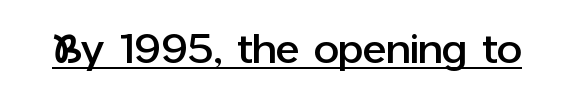
The image shows 40 px sans-serif type, upright; set normal letter spacing, underlined; low stroke contrast and a medium x-height.
